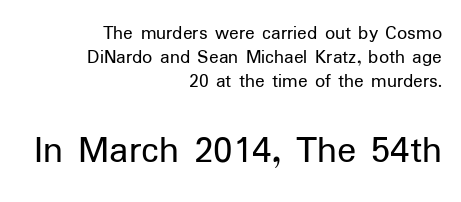
The image shows 40 px regular-weight sans-serif type, upright; set right-aligned, line spacing 1.19x, normal letter spacing, not underlined; the second (bottom) block is 2.0x larger; low stroke contrast and a medium x-height.
